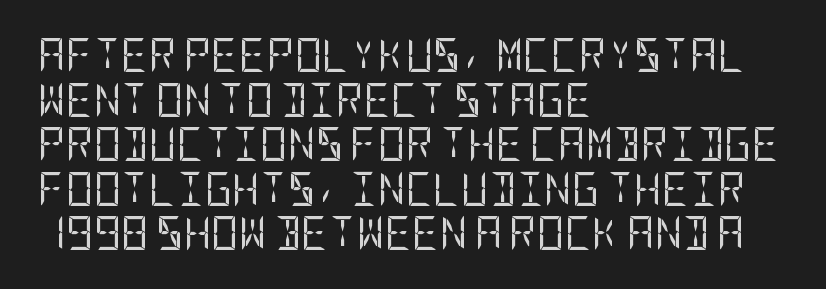
Descenders are the only things crossing below the line. Rows of type keep a routine distance in the vertical direction. Do the letters lean? They stand straight. Each letter's strokes conclude bluntly, with no projecting serifs. Weight: in the light-to-regular range.
